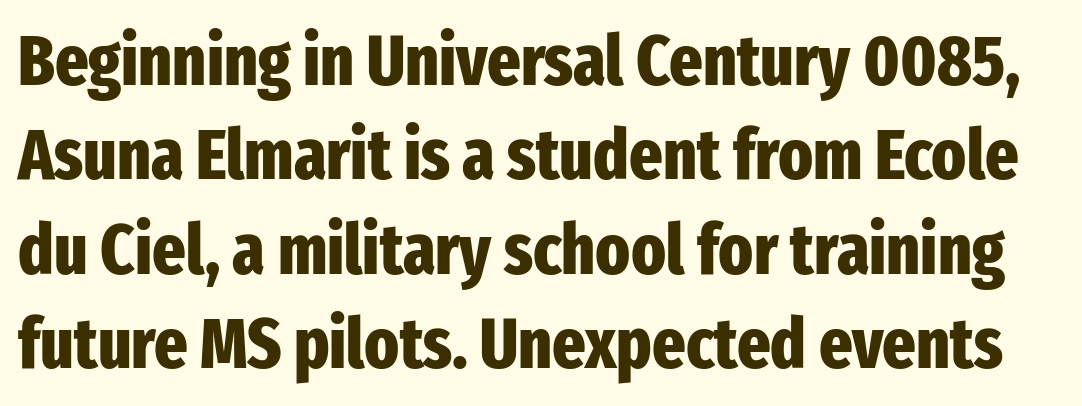
Q: Is the text bold? A: Yes.
Q: Is the text italic (slanted)? A: No, it is upright.
Q: Is the typeface a serif or a sans-serif typeface? A: Sans-serif.
Q: Is the text underlined? A: No.
Q: Is the spacing between letters normal or unusually wide? A: Normal.
Q: Is the spacing between lines tight, normal or loose? A: Normal.
Q: Width (condensed, normal, or wide)? A: Condensed.
Q: Stroke contrast? A: Low.
Q: x-height? A: Medium.
Q: Monospaced? A: No.
